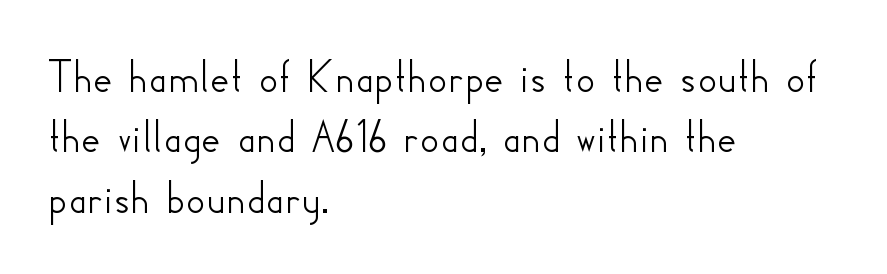
The image shows 48 px sans-serif type, upright; set left-aligned, normal line spacing (1.26x), normal letter spacing, not underlined; low stroke contrast and a small x-height.
